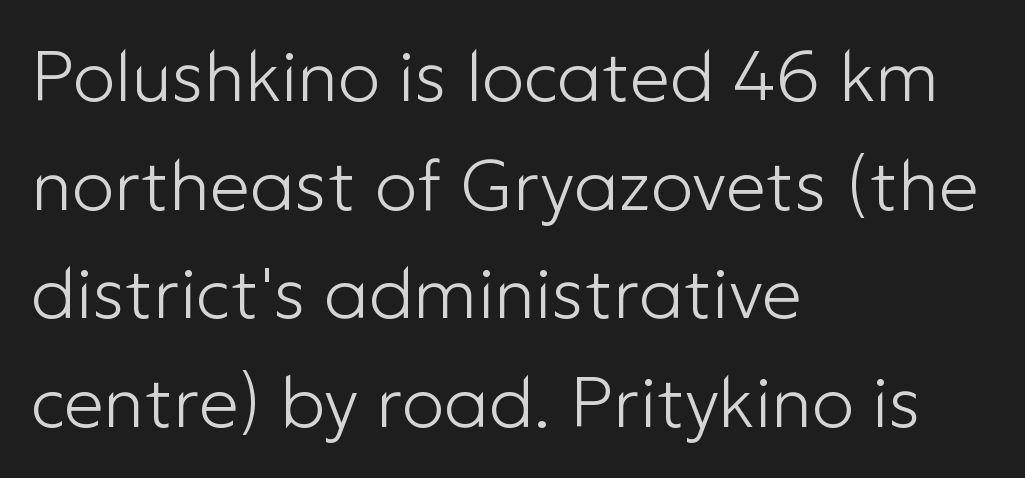
{"serif": "no", "italic": "no", "bold": "no", "weight": "light", "width": "normal", "stroke_contrast": "low", "x_height": "medium", "monospaced": "no", "underline": "no", "align": "left", "line_spacing": "normal", "line_spacing_ratio": 1.53, "letter_spacing": "normal", "letter_spacing_em": 0.0, "glyph_px": 71}
